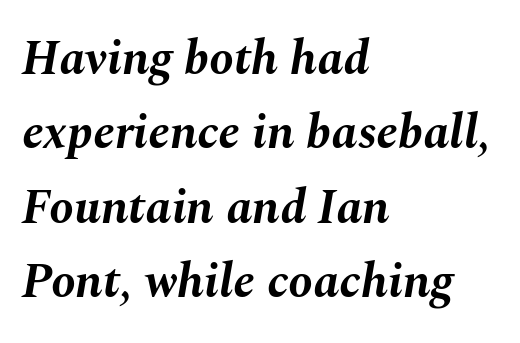
The image shows 49 px bold type, italic (leaning right); set left-aligned, normal line spacing (1.52x), normal letter spacing, not underlined; medium stroke contrast and a medium x-height.
